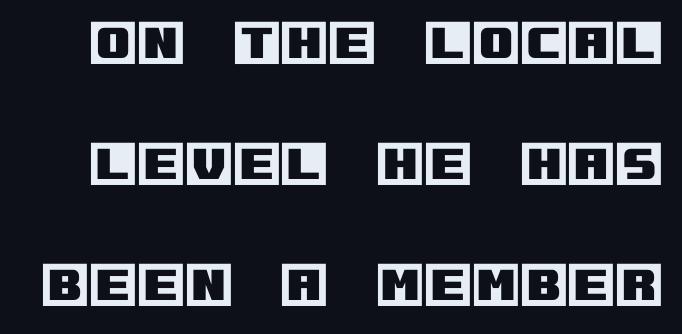
{"italic": "no", "width": "normal", "x_height": "large", "underline": "no", "line_spacing": "loose", "line_spacing_ratio": 2.47, "letter_spacing": "normal", "letter_spacing_em": 0.0, "glyph_px": 49}
